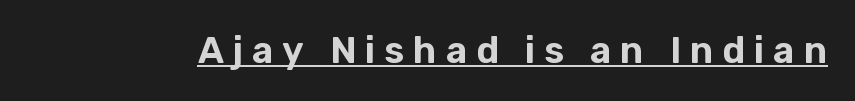
{"serif": "no", "italic": "no", "width": "normal", "stroke_contrast": "low", "x_height": "medium", "monospaced": "no", "underline": "yes", "letter_spacing": "wide", "letter_spacing_em": 0.24, "glyph_px": 37}
